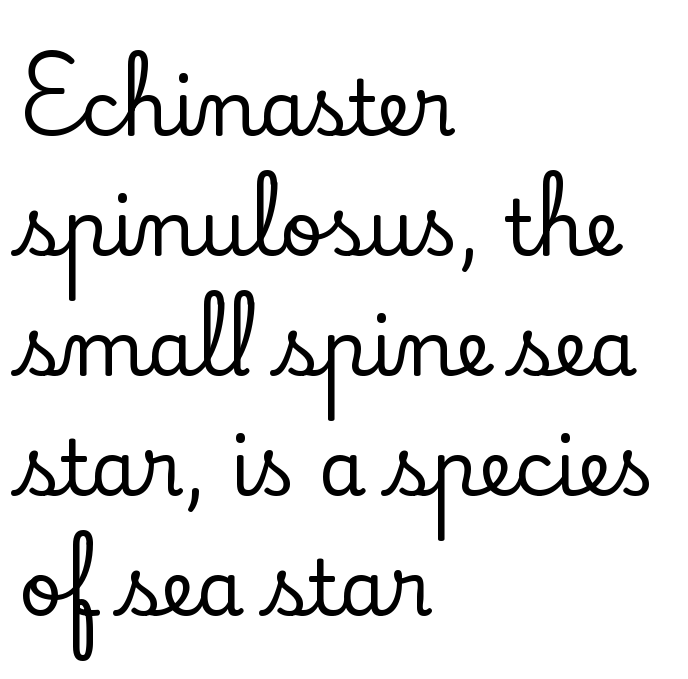
The image shows 76 px serif type, upright; set left-aligned, normal line spacing (1.58x), normal letter spacing, not underlined; low stroke contrast and a small x-height.
